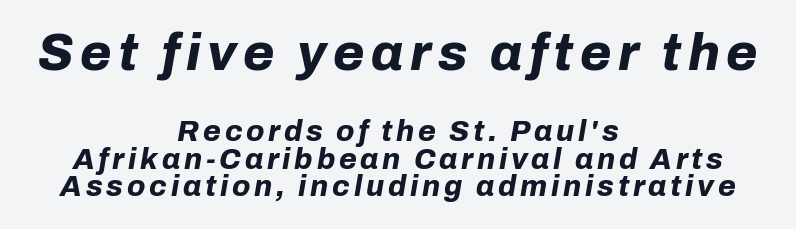
{"italic": "yes", "lean": "right", "slant_degrees": 10, "bold": "yes", "weight": "bold", "width": "normal", "stroke_contrast": "low", "x_height": "medium", "monospaced": "no", "underline": "no", "align": "center", "line_spacing": "tight", "line_spacing_ratio": 0.96, "larger_block": "first", "size_ratio": 1.76, "glyph_px": 51}
